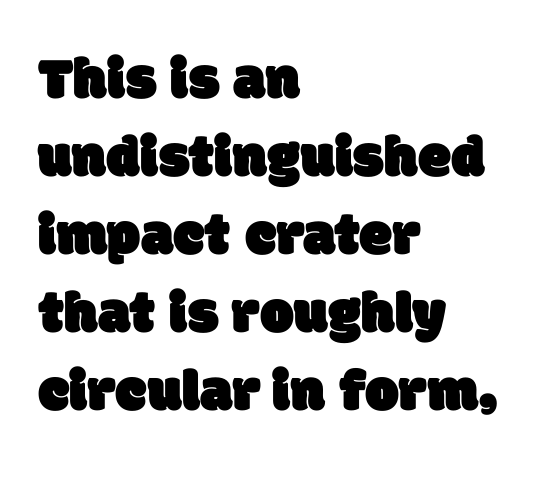
Q: Is the typeface a serif or a sans-serif typeface? A: Sans-serif.
Q: Is the text underlined? A: No.
Q: How is the paragraph aligned? A: Left-aligned.
Q: Is the spacing between letters normal or unusually wide? A: Normal.
Q: Is the spacing between lines tight, normal or loose? A: Normal.
Q: Width (condensed, normal, or wide)? A: Normal.
Q: Stroke contrast? A: Low.
Q: x-height? A: Large.
Q: Monospaced? A: No.
